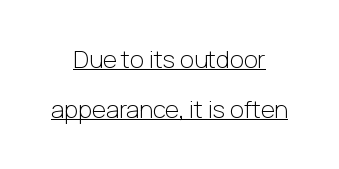
{"italic": "no", "bold": "no", "underline": "yes", "align": "center", "line_spacing": "loose", "line_spacing_ratio": 2.09, "letter_spacing": "normal", "letter_spacing_em": 0.0, "glyph_px": 24}
